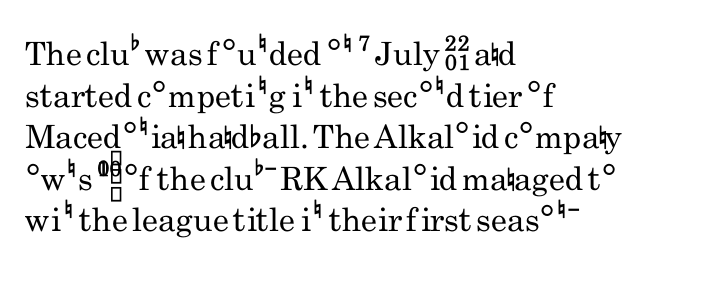
Q: Is the text bold? A: No.
Q: Is the text italic (slanted)? A: No, it is upright.
Q: Is the typeface a serif or a sans-serif typeface? A: Sans-serif.
Q: Is the text underlined? A: No.
Q: How is the paragraph aligned? A: Left-aligned.
Q: Is the spacing between letters normal or unusually wide? A: Normal.
Q: Is the spacing between lines tight, normal or loose? A: Normal.
Q: Width (condensed, normal, or wide)? A: Condensed.
Q: Stroke contrast? A: Low.
Q: x-height? A: Small.
Q: Monospaced? A: No.
